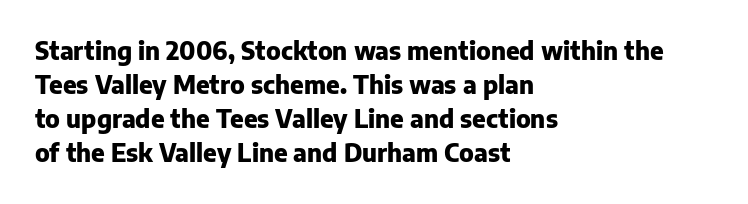
Q: Is the text bold? A: Yes.
Q: Is the text italic (slanted)? A: No, it is upright.
Q: Is the text underlined? A: No.
Q: How is the paragraph aligned? A: Left-aligned.
Q: Is the spacing between letters normal or unusually wide? A: Normal.
Q: Is the spacing between lines tight, normal or loose? A: Normal.
